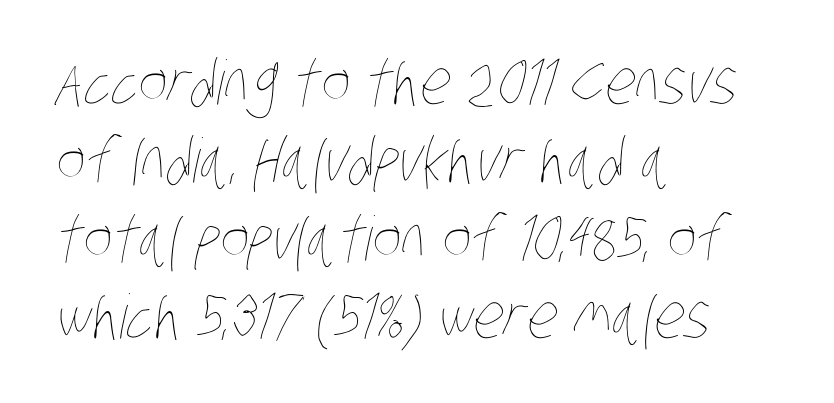
{"bold": "no", "weight": "thin", "width": "condensed", "stroke_contrast": "low", "x_height": "large", "monospaced": "no", "underline": "no", "align": "left", "line_spacing": "normal", "line_spacing_ratio": 1.28, "letter_spacing": "normal", "letter_spacing_em": 0.0, "glyph_px": 61}
